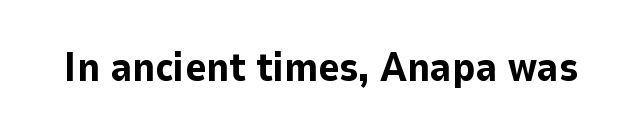
Q: Is the text bold? A: Yes.
Q: Is the text italic (slanted)? A: No, it is upright.
Q: Is the typeface a serif or a sans-serif typeface? A: Sans-serif.
Q: Is the text underlined? A: No.
Q: Is the spacing between letters normal or unusually wide? A: Normal.
Q: Width (condensed, normal, or wide)? A: Normal.
Q: Stroke contrast? A: Low.
Q: x-height? A: Medium.
Q: Monospaced? A: No.
